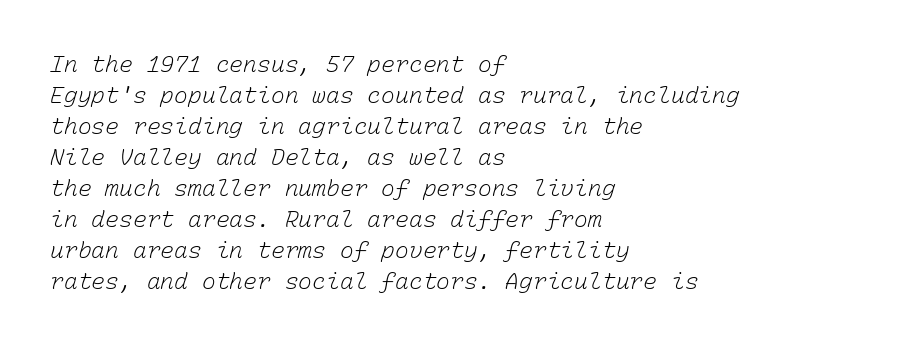
{"bold": "no", "underline": "no", "align": "left", "line_spacing": "normal", "line_spacing_ratio": 1.35, "letter_spacing": "normal", "letter_spacing_em": 0.0, "glyph_px": 23}
